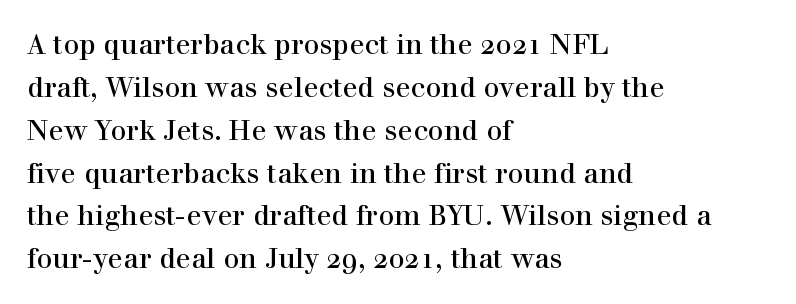
This sample keeps an unexceptional amount of space between lines. The specimen omits any rule beneath the text block's lines. A classic flush-left, rag-right setting is used for this passage. Spacing verdict: proportional, widths tailored to each character.
